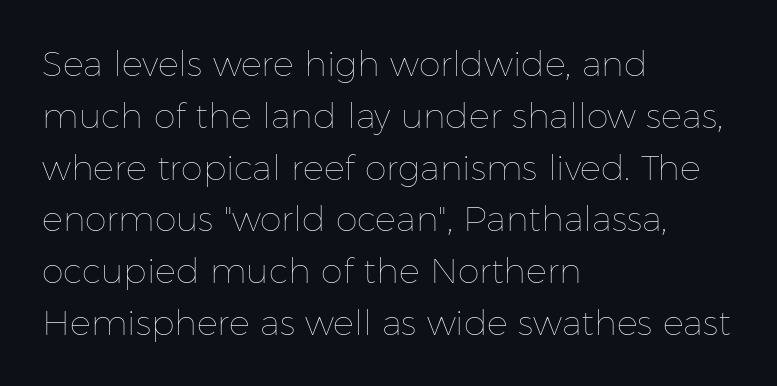
The strokes are not fattened; the text isn't bold. Italic: no, the glyphs are upright roman. Tracking value appears to be zero — textbook default spacing. This sample is left-justified, so line endings fall wherever the words run out.
